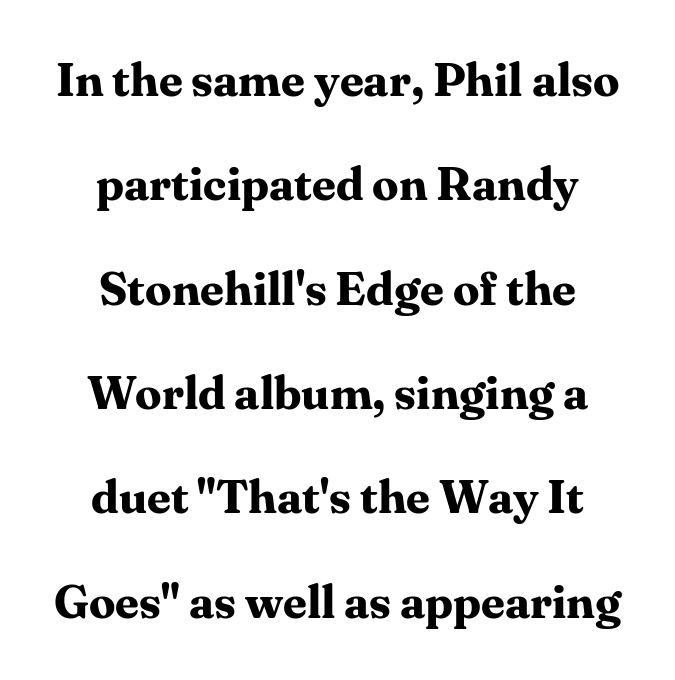
Q: Is the text bold? A: Yes.
Q: Is the text italic (slanted)? A: No, it is upright.
Q: Is the typeface a serif or a sans-serif typeface? A: Serif.
Q: Is the text underlined? A: No.
Q: How is the paragraph aligned? A: Centered.
Q: Is the spacing between letters normal or unusually wide? A: Normal.
Q: Is the spacing between lines tight, normal or loose? A: Loose.
Q: Width (condensed, normal, or wide)? A: Normal.
Q: Stroke contrast? A: Medium.
Q: x-height? A: Medium.
Q: Monospaced? A: No.
